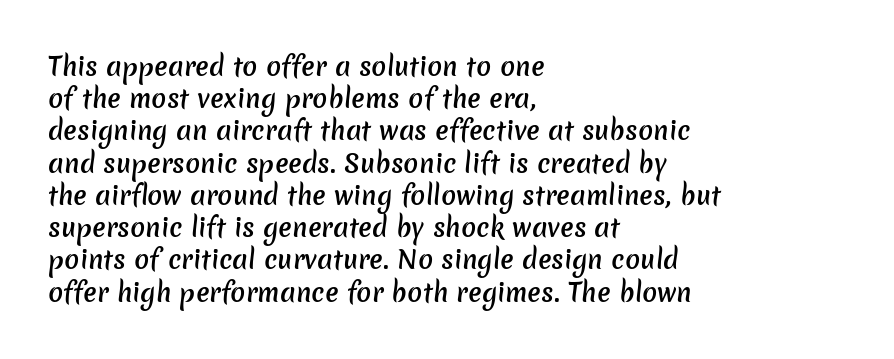
Q: Is the text bold? A: Semi-bold.
Q: Is the text underlined? A: No.
Q: How is the paragraph aligned? A: Left-aligned.
Q: Is the spacing between letters normal or unusually wide? A: Normal.
Q: Is the spacing between lines tight, normal or loose? A: Normal.
